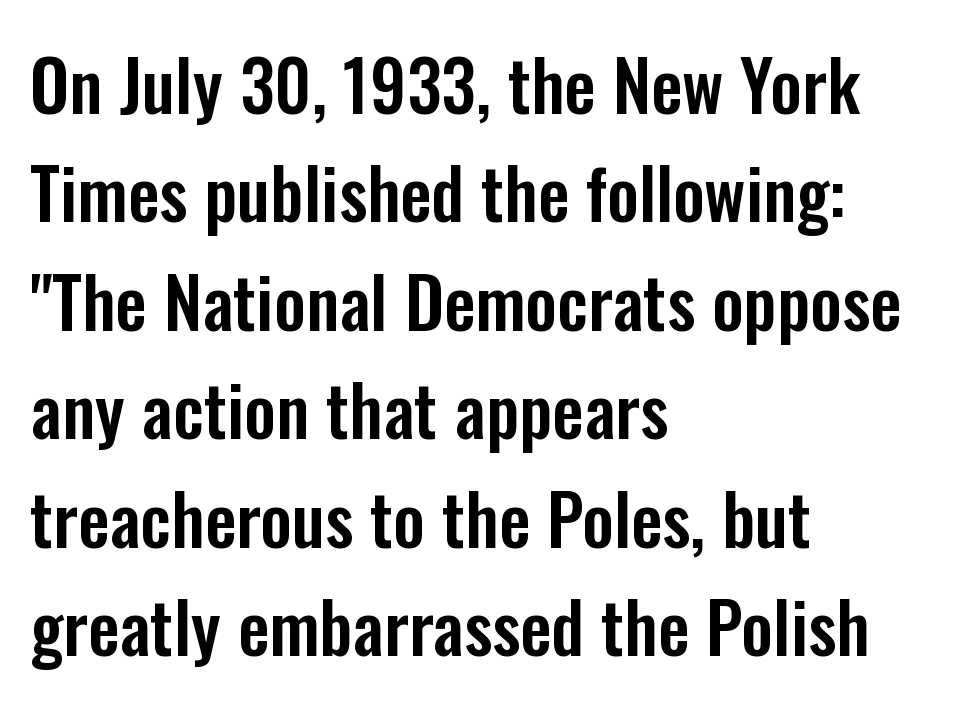
The image shows 70 px condensed sans-serif type, upright; set left-aligned, normal line spacing (1.55x), normal letter spacing, not underlined; low stroke contrast and a medium x-height.
